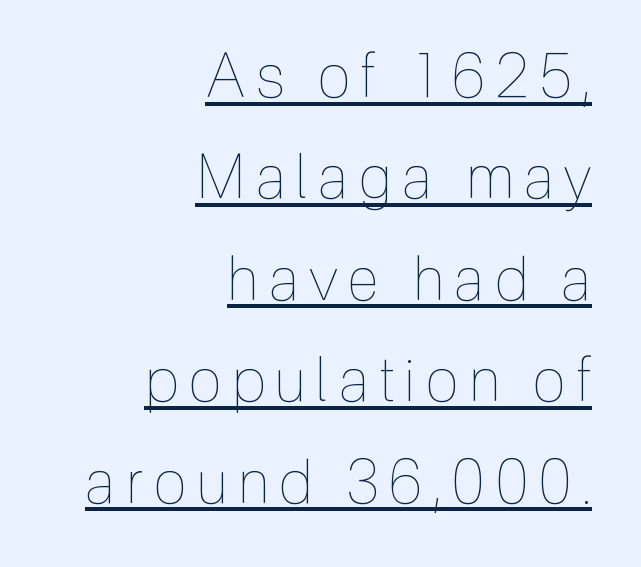
Q: Is the text bold? A: No.
Q: Is the text italic (slanted)? A: No, it is upright.
Q: Is the text underlined? A: Yes.
Q: How is the paragraph aligned? A: Right-aligned.
Q: Is the spacing between lines tight, normal or loose? A: Normal.
Q: Width (condensed, normal, or wide)? A: Condensed.
Q: x-height? A: Medium.
Q: Monospaced? A: No.
